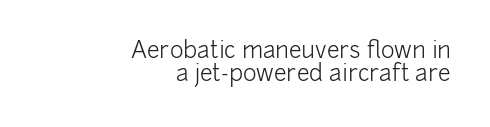
{"italic": "no", "bold": "no", "underline": "no", "align": "right", "line_spacing": "tight", "line_spacing_ratio": 0.99, "letter_spacing": "normal", "letter_spacing_em": 0.0, "glyph_px": 23}
